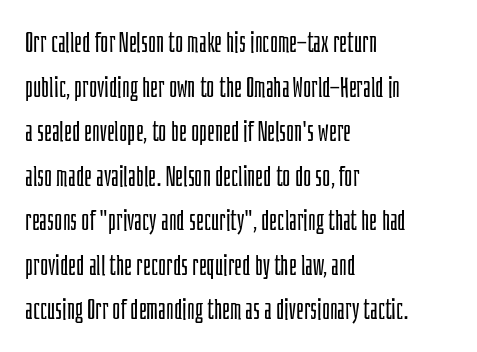
Q: Is the text bold? A: No.
Q: Is the text italic (slanted)? A: No, it is upright.
Q: Is the typeface a serif or a sans-serif typeface? A: Sans-serif.
Q: Is the text underlined? A: No.
Q: How is the paragraph aligned? A: Left-aligned.
Q: Is the spacing between letters normal or unusually wide? A: Normal.
Q: Is the spacing between lines tight, normal or loose? A: Normal.
Q: Width (condensed, normal, or wide)? A: Condensed.
Q: Stroke contrast? A: Low.
Q: x-height? A: Large.
Q: Monospaced? A: No.
